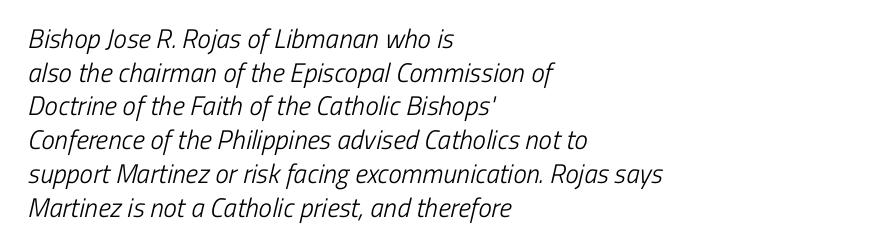
Q: Is the text bold? A: No.
Q: Is the text underlined? A: No.
Q: How is the paragraph aligned? A: Left-aligned.
Q: Is the spacing between letters normal or unusually wide? A: Normal.
Q: Is the spacing between lines tight, normal or loose? A: Normal.
